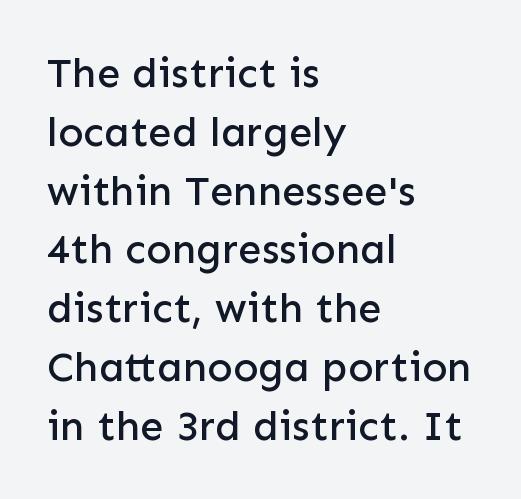
Q: Is the text italic (slanted)? A: No, it is upright.
Q: Is the typeface a serif or a sans-serif typeface? A: Sans-serif.
Q: Is the text underlined? A: No.
Q: How is the paragraph aligned? A: Left-aligned.
Q: Is the spacing between letters normal or unusually wide? A: Normal.
Q: Is the spacing between lines tight, normal or loose? A: Normal.
Q: Width (condensed, normal, or wide)? A: Normal.
Q: Stroke contrast? A: Low.
Q: x-height? A: Medium.
Q: Monospaced? A: No.
